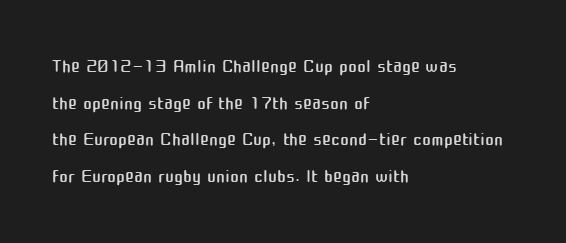
{"italic": "no", "bold": "no", "underline": "no", "align": "left", "line_spacing": "normal", "line_spacing_ratio": 1.36, "letter_spacing": "normal", "letter_spacing_em": 0.0, "glyph_px": 27}
